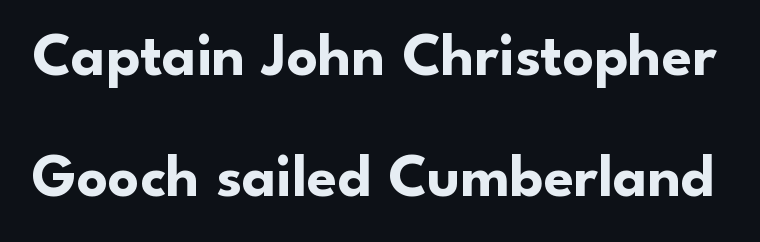
{"serif": "no", "italic": "no", "bold": "yes", "weight": "bold", "width": "normal", "stroke_contrast": "low", "x_height": "small", "monospaced": "no", "underline": "no", "line_spacing": "loose", "line_spacing_ratio": 1.98, "letter_spacing": "normal", "letter_spacing_em": 0.0, "glyph_px": 61}
